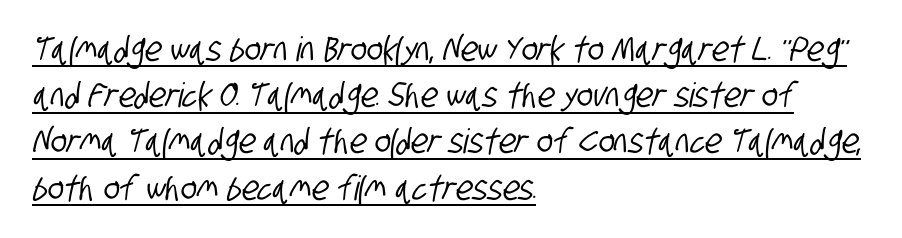
The image shows 34 px condensed sans-serif type; set left-aligned, normal line spacing (1.36x), normal letter spacing, underlined; low stroke contrast and a large x-height.
